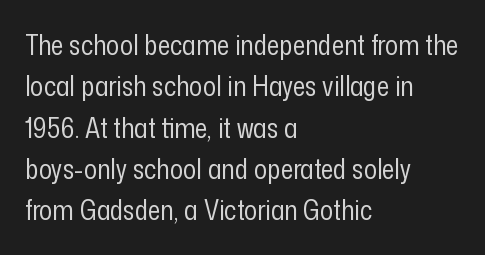
The image shows 27 px text type, upright; set left-aligned, normal line spacing (1.53x), normal letter spacing, not underlined.
